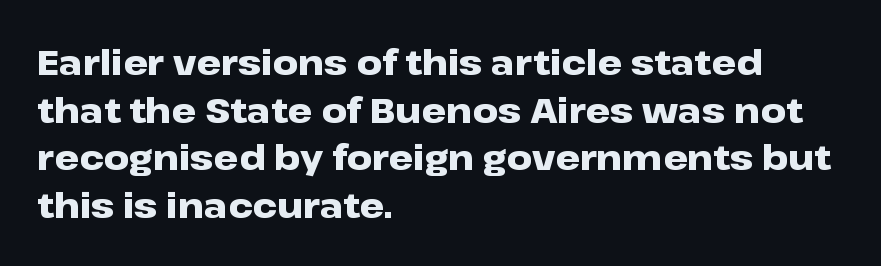
The image shows 35 px heavy, wide sans-serif type, upright; set left-aligned, normal line spacing (1.36x), normal letter spacing, not underlined; low stroke contrast and a medium x-height.
